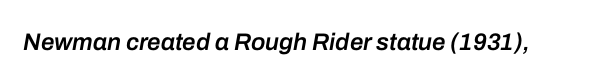
{"italic": "yes", "lean": "right", "slant_degrees": 10, "bold": "semi", "underline": "no", "letter_spacing": "normal", "letter_spacing_em": 0.0, "glyph_px": 24}
